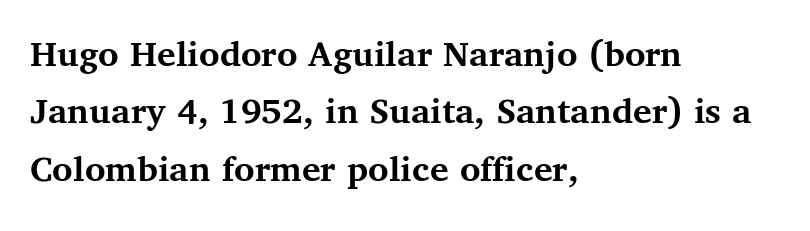
Students, note that the glyphs here touch the page at normal intervals. The font's upright variant was chosen for this text. Each row of text sits above clean, open space. How would I describe the line gaps? Plain and ordinary.
